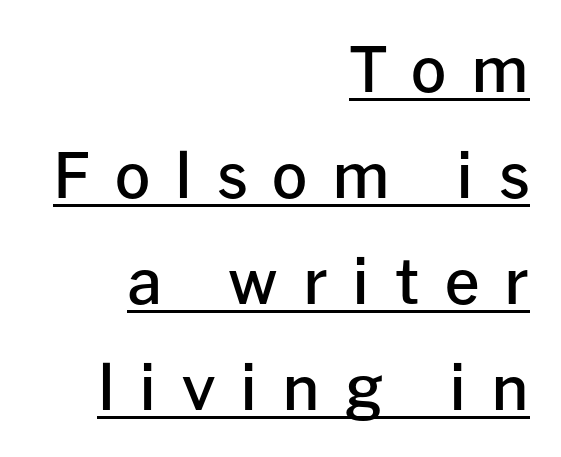
{"serif": "no", "italic": "no", "bold": "semi", "weight": "semibold", "width": "normal", "stroke_contrast": "low", "x_height": "medium", "monospaced": "no", "underline": "yes", "align": "right", "line_spacing_ratio": 1.71, "letter_spacing": "wide", "letter_spacing_em": 0.4, "glyph_px": 62}
